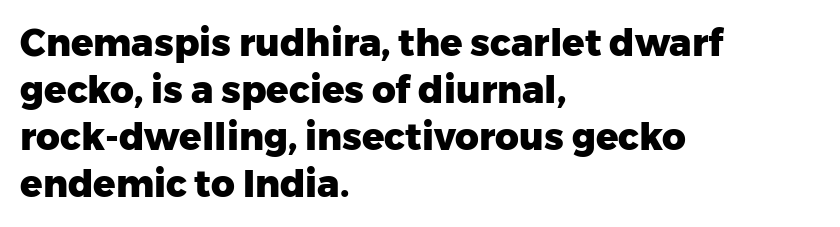
{"serif": "no", "italic": "no", "bold": "yes", "weight": "heavy", "width": "normal", "stroke_contrast": "low", "x_height": "medium", "monospaced": "no", "underline": "no", "align": "left", "line_spacing": "normal", "line_spacing_ratio": 1.27, "letter_spacing": "normal", "letter_spacing_em": 0.0, "glyph_px": 37}
